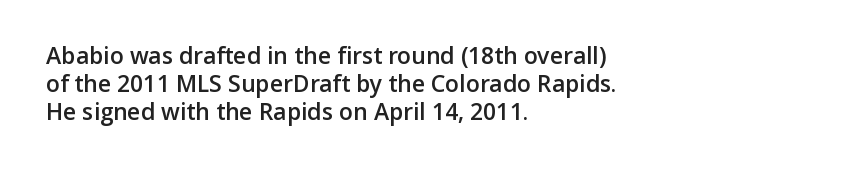
Alignment: flush left. Short note: letters normally spaced. The space directly below the letters is spotless. It's the straight-up-and-down kind of type. Stroke thickness is moderately raised; the sample reads as semibold.
